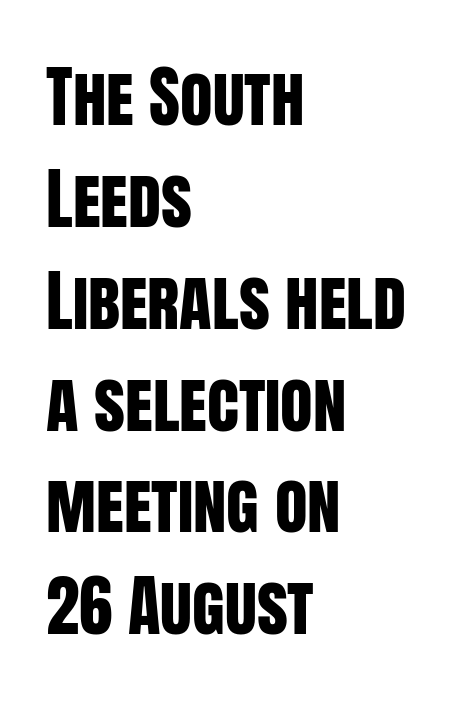
Note the varied advance widths — an 'i' is clearly narrower than an 'm'. Leading matches the norm, producing a regular column. Every character sits straight up, as roman type does. You can tell from the bare stems that sans-serif type was used. The foot of each line stays bare and open. Between one letter and the next there's only the usual sliver of space.
